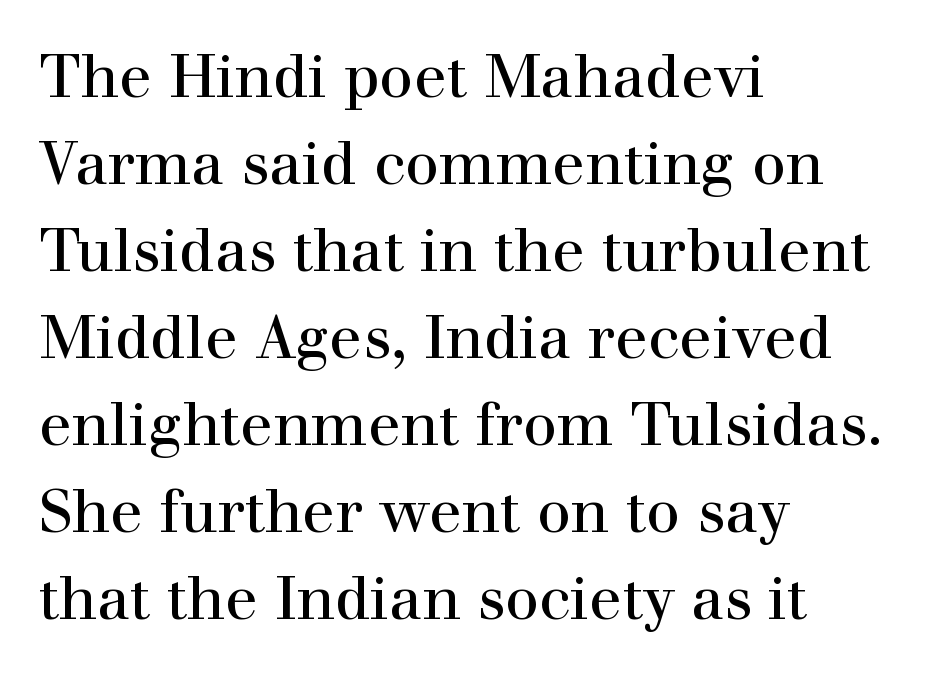
{"serif": "yes", "italic": "no", "bold": "no", "weight": "regular", "width": "normal", "stroke_contrast": "high", "x_height": "medium", "monospaced": "no", "underline": "no", "align": "left", "line_spacing": "normal", "line_spacing_ratio": 1.45, "letter_spacing": "normal", "letter_spacing_em": 0.0, "glyph_px": 60}
